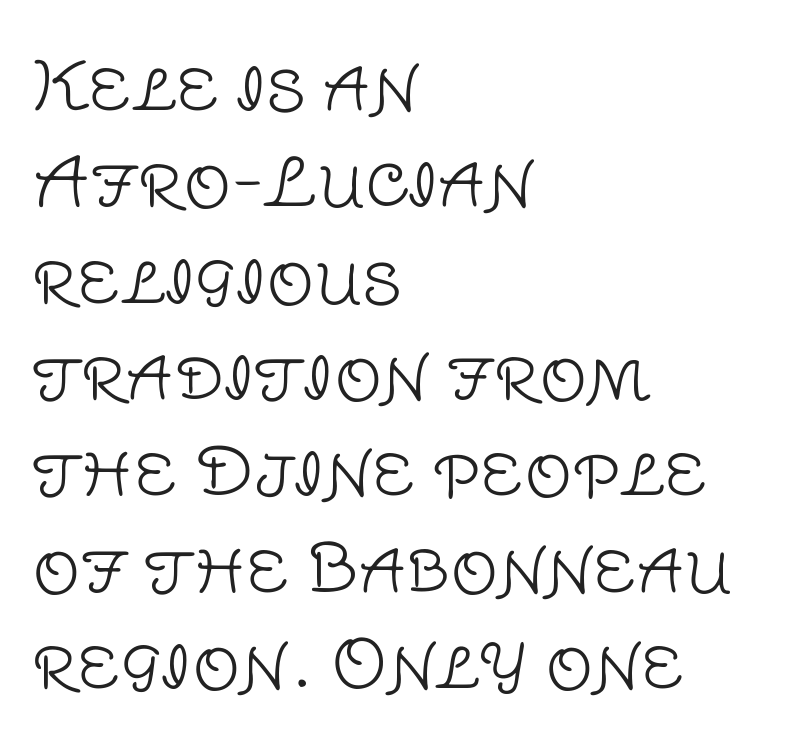
Vertical stems look standard width or narrower in stroke. Horizontally, the lines are justified to the leading edge only. Look at the tracking — it's just the regular setting, nothing added. Each row of text sits above clean, open space. You could not count columns in this text — the font is proportionally spaced.
